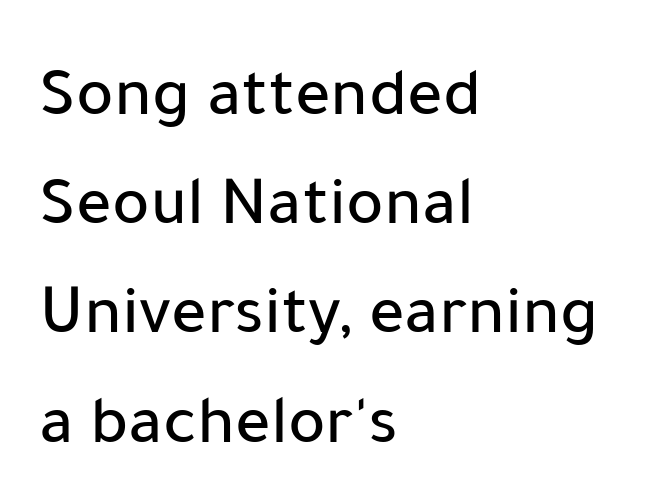
The type is set solid horizontally, with unmodified tracking. If you measured baseline to baseline, you'd find a middling distance. These lines stack with their left ends in a neat column. The face used here is a sans, in the tradition of grotesques and geometrics. Proportional: the letters do not fall into vertical columns. Posture: straight, roman, zero tilt.
